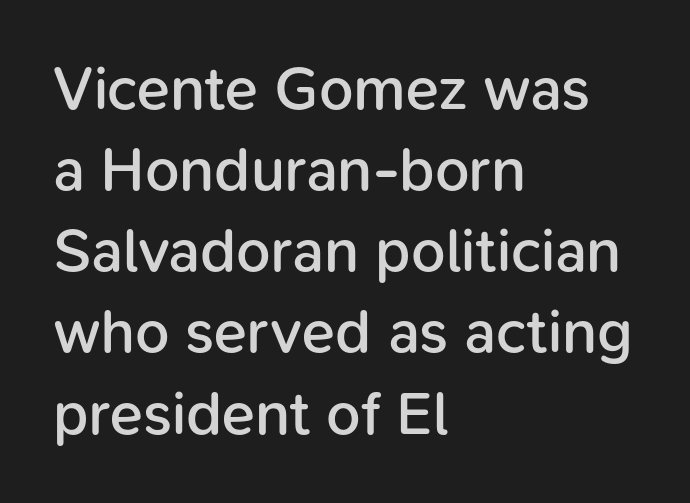
Q: Is the text bold? A: Semi-bold.
Q: Is the text italic (slanted)? A: No, it is upright.
Q: Is the typeface a serif or a sans-serif typeface? A: Sans-serif.
Q: Is the text underlined? A: No.
Q: How is the paragraph aligned? A: Left-aligned.
Q: Is the spacing between letters normal or unusually wide? A: Normal.
Q: Is the spacing between lines tight, normal or loose? A: Normal.
Q: Width (condensed, normal, or wide)? A: Normal.
Q: Stroke contrast? A: Low.
Q: x-height? A: Medium.
Q: Monospaced? A: No.
